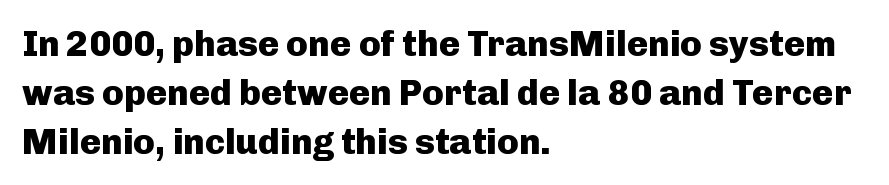
The lines are quadded left. The leading is moderate, giving the passage an even texture. Strong, thick strokes mark this as bold type. A typesetter would label this face a sans.
